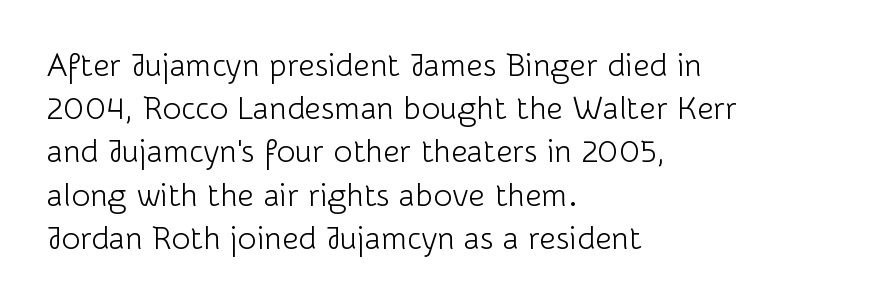
Ink coverage per letter is moderate at most. This sample uses a sans-serif face. This is the regular roman posture of the typeface. Just letters on the line, the space beneath them empty. Quick note: interline space is typical.
